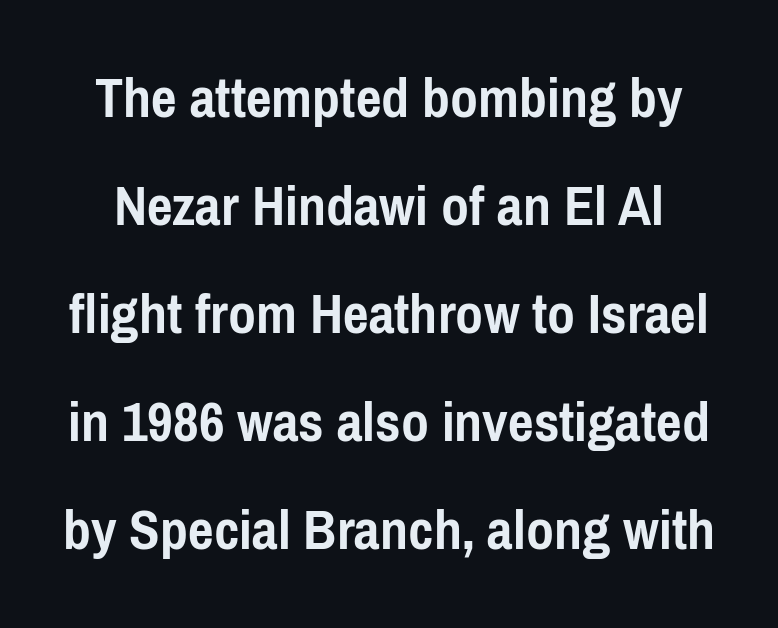
Q: Is the text bold? A: Yes.
Q: Is the text italic (slanted)? A: No, it is upright.
Q: Is the typeface a serif or a sans-serif typeface? A: Sans-serif.
Q: Is the text underlined? A: No.
Q: Is the spacing between letters normal or unusually wide? A: Normal.
Q: Width (condensed, normal, or wide)? A: Condensed.
Q: Stroke contrast? A: Low.
Q: x-height? A: Medium.
Q: Monospaced? A: No.
